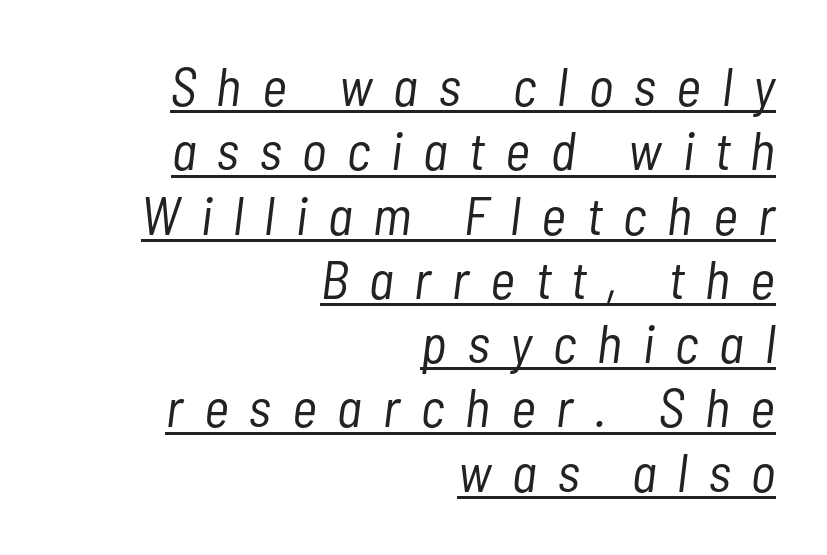
The glyphs look as if they've been sheared to an angle. Line endings align vertically; line beginnings do not. This rendering features underlined lettering. Heft: none added — not bold.
